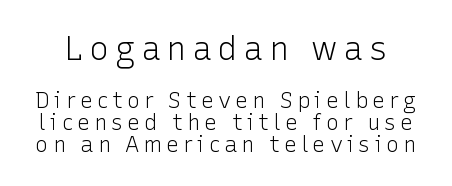
{"serif": "no", "italic": "no", "bold": "no", "weight": "light", "width": "normal", "stroke_contrast": "low", "x_height": "medium", "monospaced": "no", "underline": "no", "line_spacing": "tight", "line_spacing_ratio": 0.99, "larger_block": "first", "size_ratio": 1.5, "glyph_px": 33}
